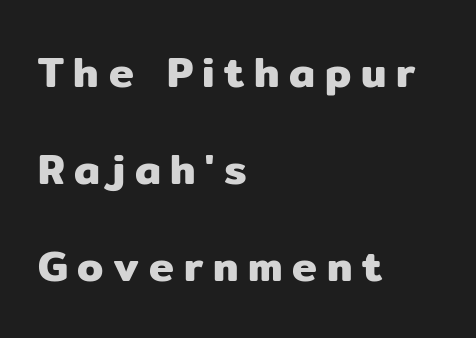
Just letters on the line, the space beneath them empty. Looks like regular typesetting: each glyph gets only the width it needs. Visually the block forms a straight wall on the left and a jagged coastline on the right. What stands out about the letter spacing? Its width — letters are far apart. The block of text is sparse from top to bottom, with ample space between rows.
